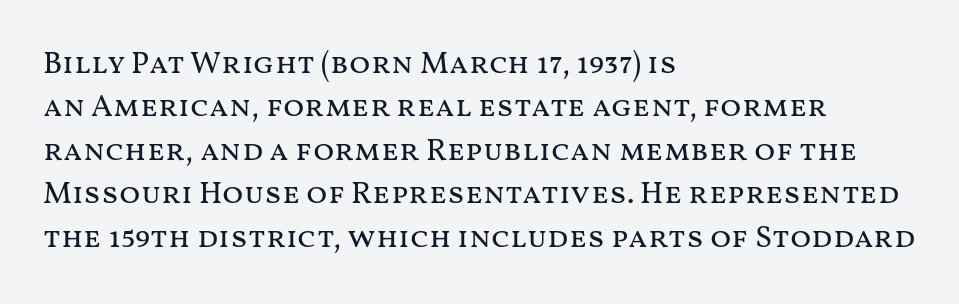
The image shows 31 px regular-weight, wide type, upright; set left-aligned, normal line spacing (1.4x), normal letter spacing, not underlined; medium stroke contrast and a medium x-height.
